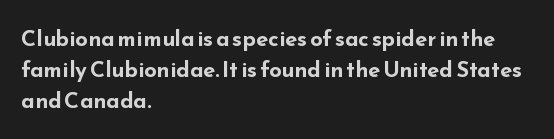
{"italic": "no", "bold": "yes", "underline": "no", "align": "left", "line_spacing": "normal", "line_spacing_ratio": 1.42, "letter_spacing": "normal", "letter_spacing_em": 0.0, "glyph_px": 22}
